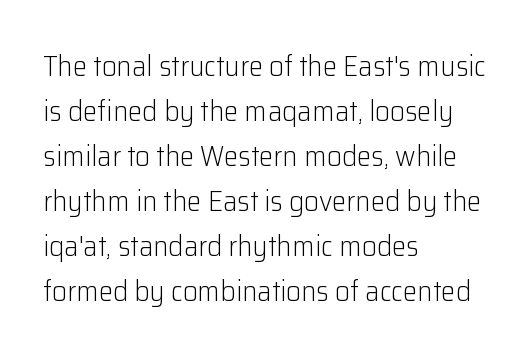
Stroke thickness stays within the range of a standard reading face or lighter. Clear beneath every line of the passage. A normal amount of white space separates one row of letters from the next. Horizontally, the lines are justified to the leading edge only.
